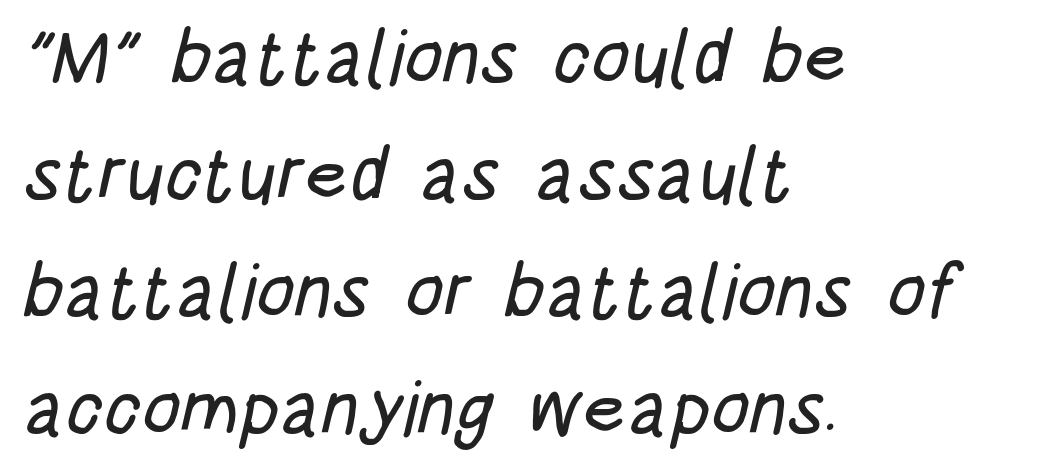
There is no visible air inserted between adjacent glyphs. The text block is weighted toward the left margin, trailing off unevenly rightward. Check the space under the baseline: it is left empty. Typographically, this falls in the sans-serif category. Do the characters align in a grid? No, the font is proportional. Students, observe: this is what conventionally led text looks like.
